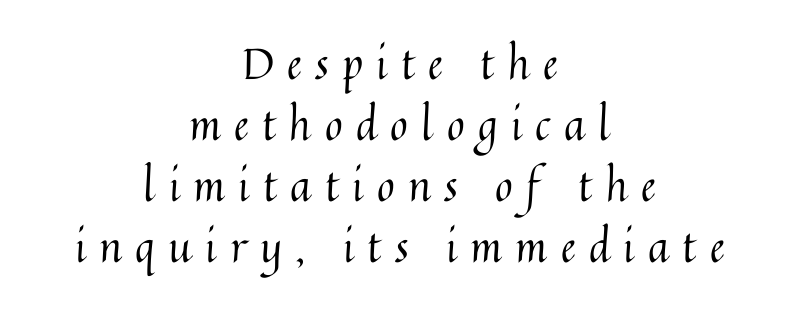
Q: Is the text bold? A: No.
Q: Is the text italic (slanted)? A: Yes.
Q: Is the text underlined? A: No.
Q: How is the paragraph aligned? A: Centered.
Q: Is the spacing between letters normal or unusually wide? A: Unusually wide.
Q: Is the spacing between lines tight, normal or loose? A: Normal.
Q: Width (condensed, normal, or wide)? A: Normal.
Q: Stroke contrast? A: Medium.
Q: x-height? A: Medium.
Q: Monospaced? A: No.
